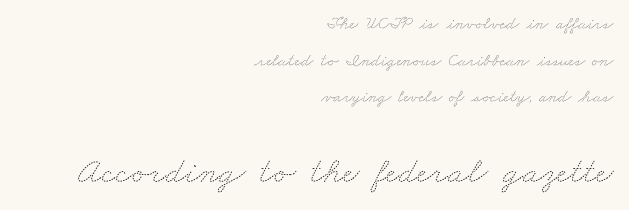
Q: Is the text bold? A: No.
Q: Is the text underlined? A: No.
Q: How is the paragraph aligned? A: Right-aligned.
Q: Is the spacing between letters normal or unusually wide? A: Normal.
Q: Is the spacing between lines tight, normal or loose? A: Loose.
Q: Which block of text is set in a larger size, the first (top) or the second (bottom)? A: The second (bottom) one.
Q: Width (condensed, normal, or wide)? A: Wide.
Q: Stroke contrast? A: Medium.
Q: x-height? A: Small.
Q: Monospaced? A: No.
